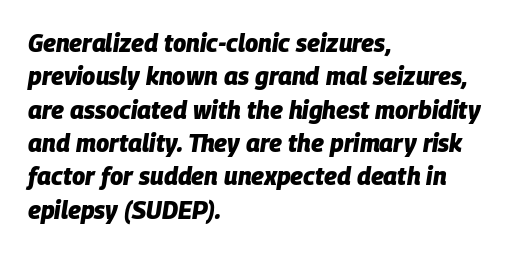
Q: Is the text bold? A: Yes.
Q: Is the text italic (slanted)? A: Yes, it leans right by about 9 degrees.
Q: Is the text underlined? A: No.
Q: How is the paragraph aligned? A: Left-aligned.
Q: Is the spacing between letters normal or unusually wide? A: Normal.
Q: Is the spacing between lines tight, normal or loose? A: Normal.
